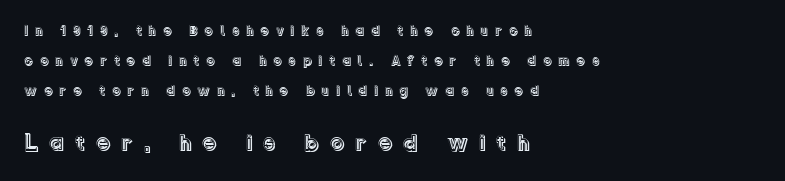
Q: Is the text italic (slanted)? A: No, it is upright.
Q: Is the text underlined? A: No.
Q: How is the paragraph aligned? A: Left-aligned.
Q: Is the spacing between letters normal or unusually wide? A: Unusually wide.
Q: Is the spacing between lines tight, normal or loose? A: Loose.
Q: Which block of text is set in a larger size, the first (top) or the second (bottom)? A: The second (bottom) one.
